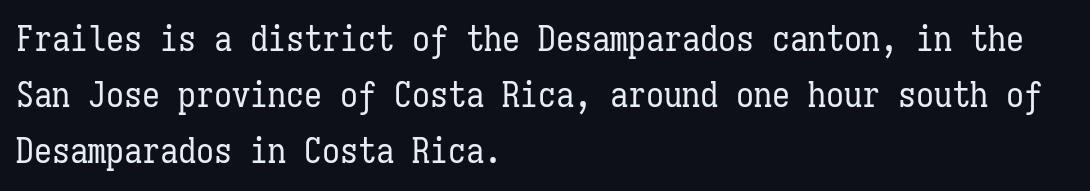
Q: Is the text bold? A: No.
Q: Is the text italic (slanted)? A: No, it is upright.
Q: Is the text underlined? A: No.
Q: How is the paragraph aligned? A: Left-aligned.
Q: Is the spacing between letters normal or unusually wide? A: Normal.
Q: Is the spacing between lines tight, normal or loose? A: Normal.
Q: Width (condensed, normal, or wide)? A: Condensed.
Q: Stroke contrast? A: Low.
Q: x-height? A: Medium.
Q: Monospaced? A: Yes.
